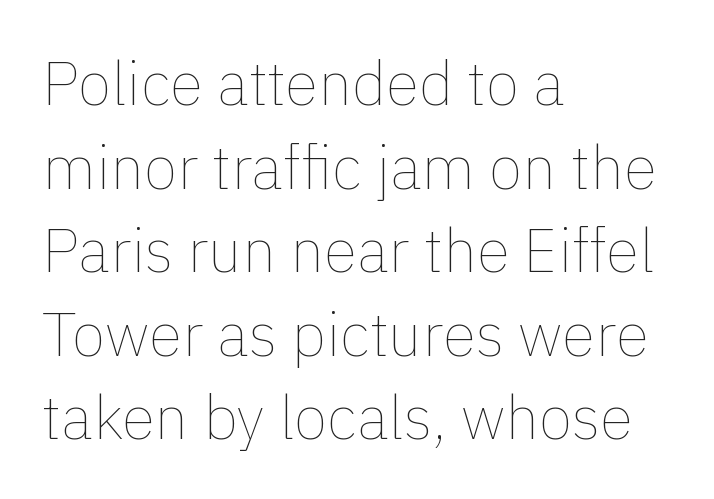
Character widths vary here, with narrow letters taking less room than wide ones. Anything drawn beneath the words? Only blank space. The compositor pushed each line to the left boundary. Default kerning and tracking; the words read as compact shapes.
